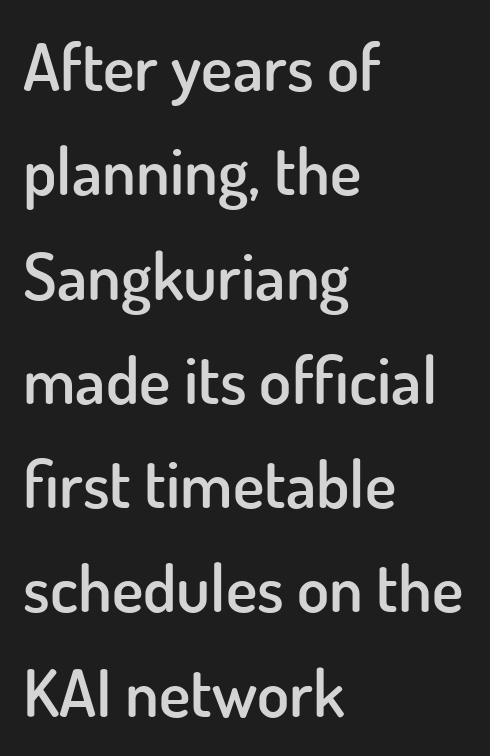
{"serif": "no", "italic": "no", "bold": "semi", "weight": "semibold", "width": "normal", "stroke_contrast": "low", "x_height": "small", "monospaced": "no", "underline": "no", "align": "left", "line_spacing": "normal", "line_spacing_ratio": 1.58, "letter_spacing": "normal", "letter_spacing_em": 0.0, "glyph_px": 66}
